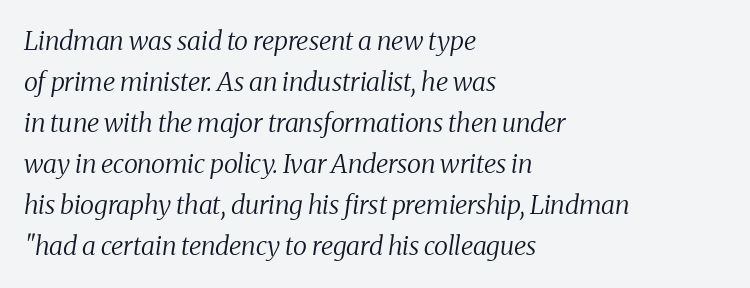
{"italic": "yes", "lean": "right", "slant_degrees": 8, "bold": "no", "underline": "no", "align": "left", "line_spacing": "normal", "line_spacing_ratio": 1.58, "letter_spacing": "normal", "letter_spacing_em": 0.0, "glyph_px": 26}
